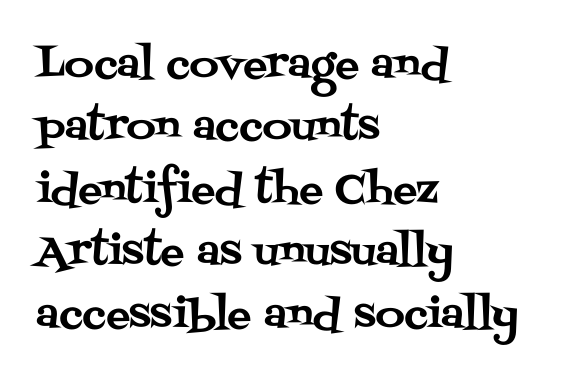
{"serif": "yes", "italic": "no", "width": "normal", "stroke_contrast": "medium", "x_height": "large", "monospaced": "no", "underline": "no", "align": "left", "line_spacing": "normal", "line_spacing_ratio": 1.56, "letter_spacing": "normal", "letter_spacing_em": 0.0, "glyph_px": 40}
